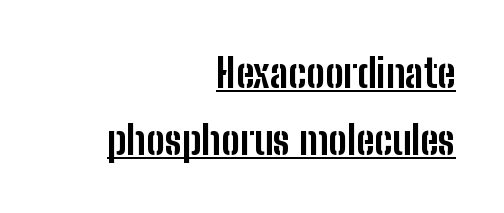
The image shows 39 px bold, condensed sans-serif type, upright; set right-aligned, line spacing 1.71x, normal letter spacing, underlined; low stroke contrast and a medium x-height.
